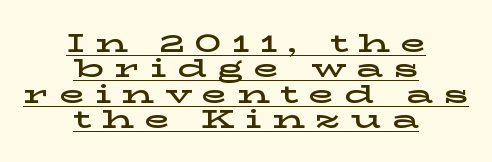
Q: Is the text italic (slanted)? A: No, it is upright.
Q: Is the text underlined? A: Yes.
Q: How is the paragraph aligned? A: Centered.
Q: Is the spacing between letters normal or unusually wide? A: Unusually wide.
Q: Is the spacing between lines tight, normal or loose? A: Tight.
